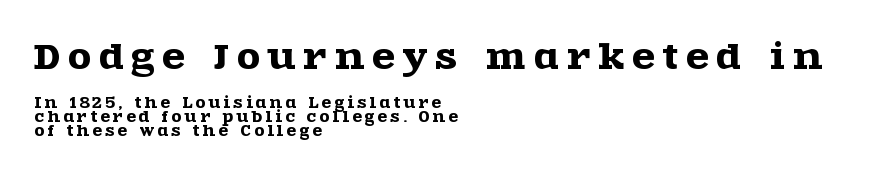
Q: Is the text italic (slanted)? A: No, it is upright.
Q: Is the typeface a serif or a sans-serif typeface? A: Serif.
Q: Is the text underlined? A: No.
Q: How is the paragraph aligned? A: Left-aligned.
Q: Is the spacing between letters normal or unusually wide? A: Unusually wide.
Q: Is the spacing between lines tight, normal or loose? A: Tight.
Q: Which block of text is set in a larger size, the first (top) or the second (bottom)? A: The first (top) one.
Q: Width (condensed, normal, or wide)? A: Wide.
Q: x-height? A: Large.
Q: Monospaced? A: No.
